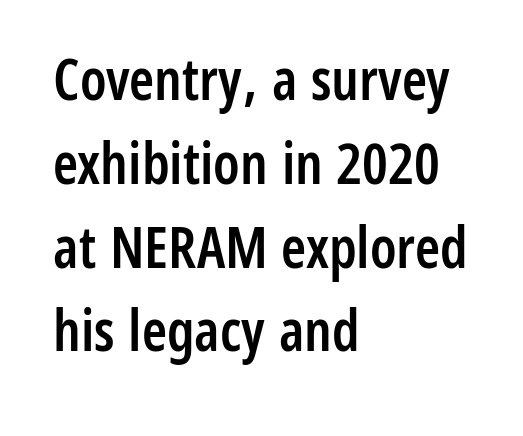
The image shows 57 px semibold, condensed sans-serif type, upright; set left-aligned, normal line spacing (1.47x), normal letter spacing, not underlined; low stroke contrast and a medium x-height.
